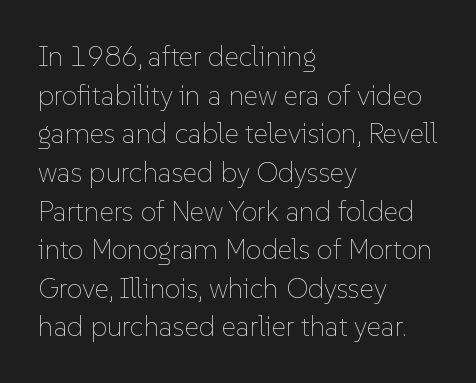
The image shows 28 px thin type, upright; set left-aligned, normal line spacing (1.38x), normal letter spacing, not underlined; low stroke contrast and a medium x-height.
